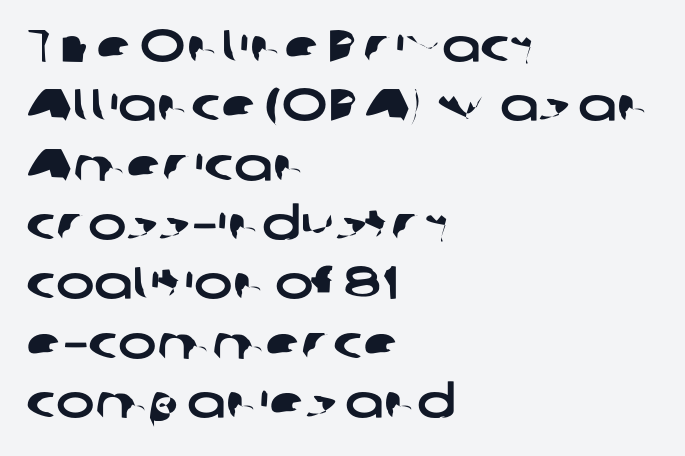
Between one letter and the next there's only the usual sliver of space. The letters carry no serifs — their stems end cleanly without finishing strokes. Varying glyph widths throughout — classic text-font behaviour. Left-aligned paragraph, ragged on the right.
